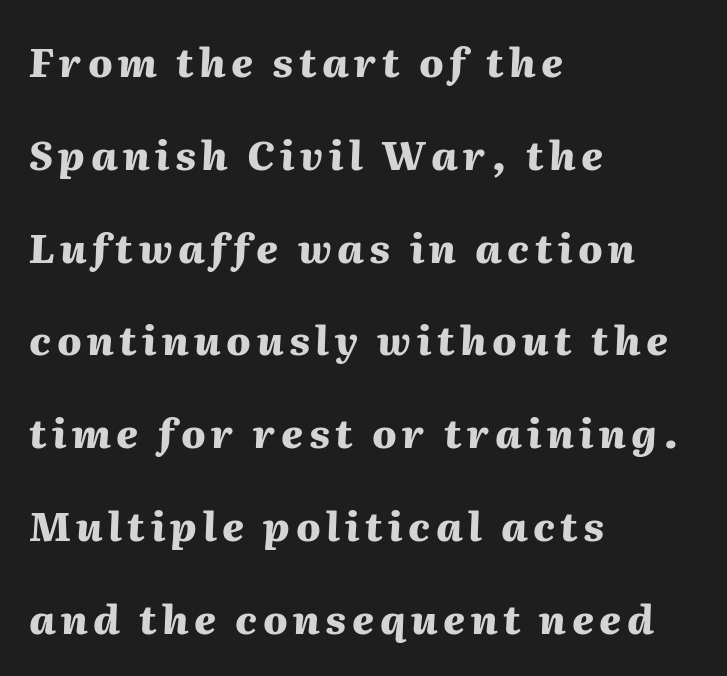
Horizontally, the lines are justified to the leading edge only. In terms of posture, this sample is oblique. What's the leading like? Stretched, with rows far apart. Its strokes are broad and dark, the hallmark of bold type. Proportional: the letters do not fall into vertical columns.
